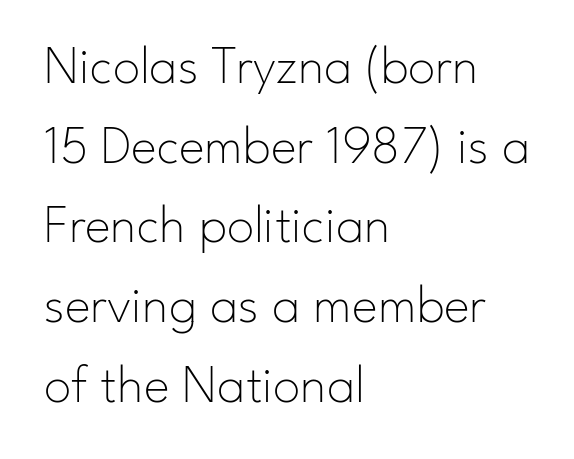
{"serif": "no", "italic": "no", "bold": "no", "weight": "thin", "width": "normal", "stroke_contrast": "low", "x_height": "small", "monospaced": "no", "underline": "no", "align": "left", "line_spacing": "normal", "line_spacing_ratio": 1.45, "letter_spacing": "normal", "letter_spacing_em": 0.0, "glyph_px": 55}
